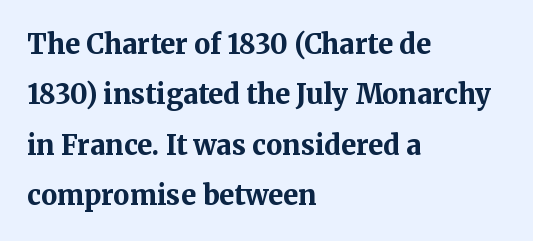
Q: Is the text bold? A: Yes.
Q: Is the text italic (slanted)? A: No, it is upright.
Q: Is the text underlined? A: No.
Q: How is the paragraph aligned? A: Left-aligned.
Q: Is the spacing between letters normal or unusually wide? A: Normal.
